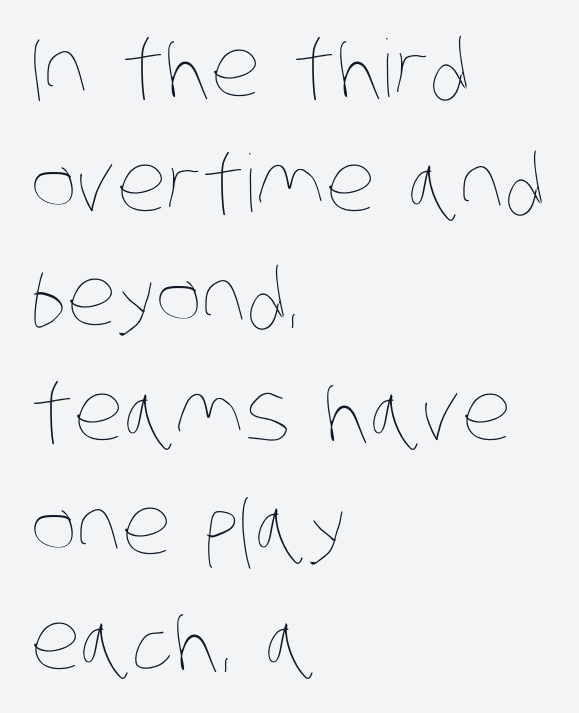
Where is the straight margin? On the left. Default kerning and tracking; the words read as compact shapes. Unbolded letterforms with no extra heft. Unmarked baselines from the first word to the last. A normal amount of white space separates one row of letters from the next.
